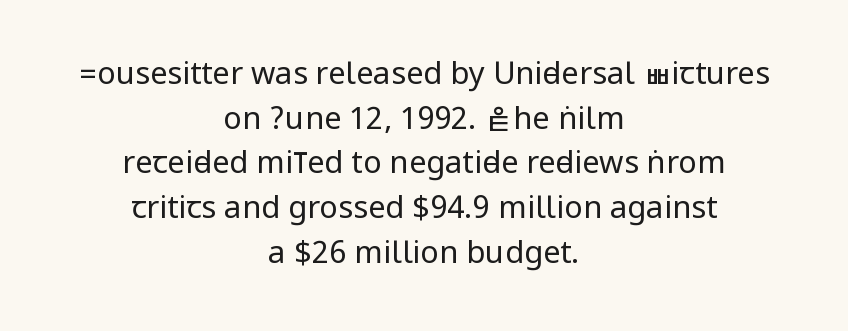
Letters rest on an invisible, unmarked baseline. The horizontal fit of the characters is conventional and even. Serif or sans? Sans — the stroke terminals are bare. The whitespace from short lines is split evenly between both sides.
